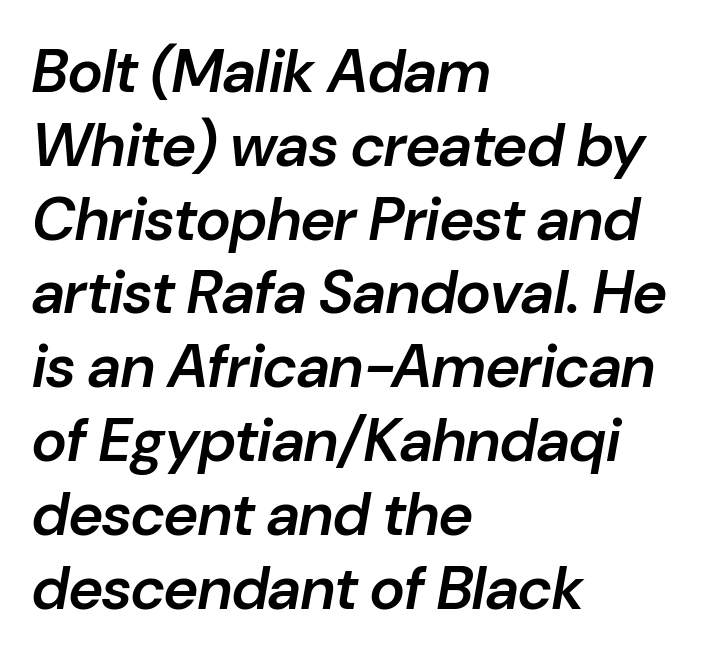
Q: Is the text bold? A: Semi-bold.
Q: Is the text italic (slanted)? A: Yes, it leans right by about 10 degrees.
Q: Is the text underlined? A: No.
Q: How is the paragraph aligned? A: Left-aligned.
Q: Is the spacing between letters normal or unusually wide? A: Normal.
Q: Width (condensed, normal, or wide)? A: Normal.
Q: Stroke contrast? A: Low.
Q: x-height? A: Medium.
Q: Monospaced? A: No.
